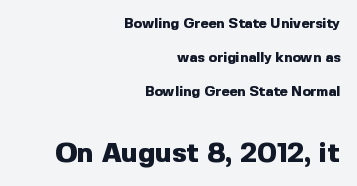
{"serif": "no", "italic": "no", "bold": "yes", "weight": "heavy", "width": "normal", "x_height": "medium", "monospaced": "no", "underline": "no", "align": "right", "line_spacing": "loose", "line_spacing_ratio": 2.43, "letter_spacing": "normal", "letter_spacing_em": 0.0, "larger_block": "second", "size_ratio": 2.0, "glyph_px": 28}
